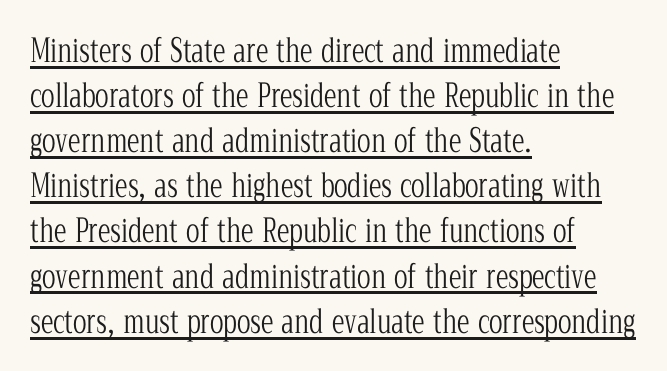
Typeset ragged right — the left edge is the straight one. What kind of face is this? One with serifs. The face used here is rendered with its standard letterfit. A continuous stroke trails under the words, as in a hyperlink. These glyphs show unthickened strokes, regular width or finer. The rendering uses natural spacing where letterforms have individual widths.
